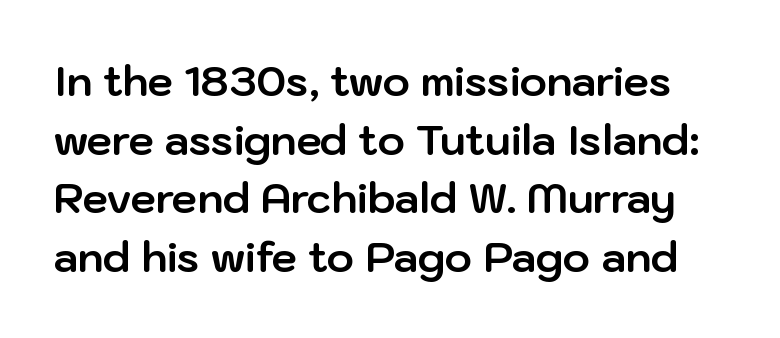
Q: Is the text bold? A: Yes.
Q: Is the text italic (slanted)? A: No, it is upright.
Q: Is the typeface a serif or a sans-serif typeface? A: Sans-serif.
Q: Is the text underlined? A: No.
Q: Is the spacing between letters normal or unusually wide? A: Normal.
Q: Is the spacing between lines tight, normal or loose? A: Normal.
Q: Width (condensed, normal, or wide)? A: Normal.
Q: Stroke contrast? A: Low.
Q: x-height? A: Medium.
Q: Monospaced? A: No.
